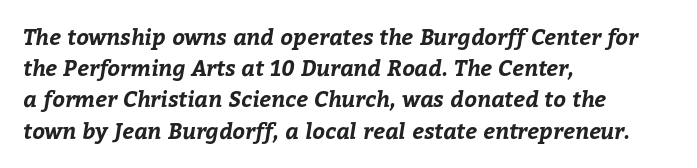
The image shows 22 px bold type; set left-aligned, normal line spacing (1.42x), normal letter spacing, not underlined.
